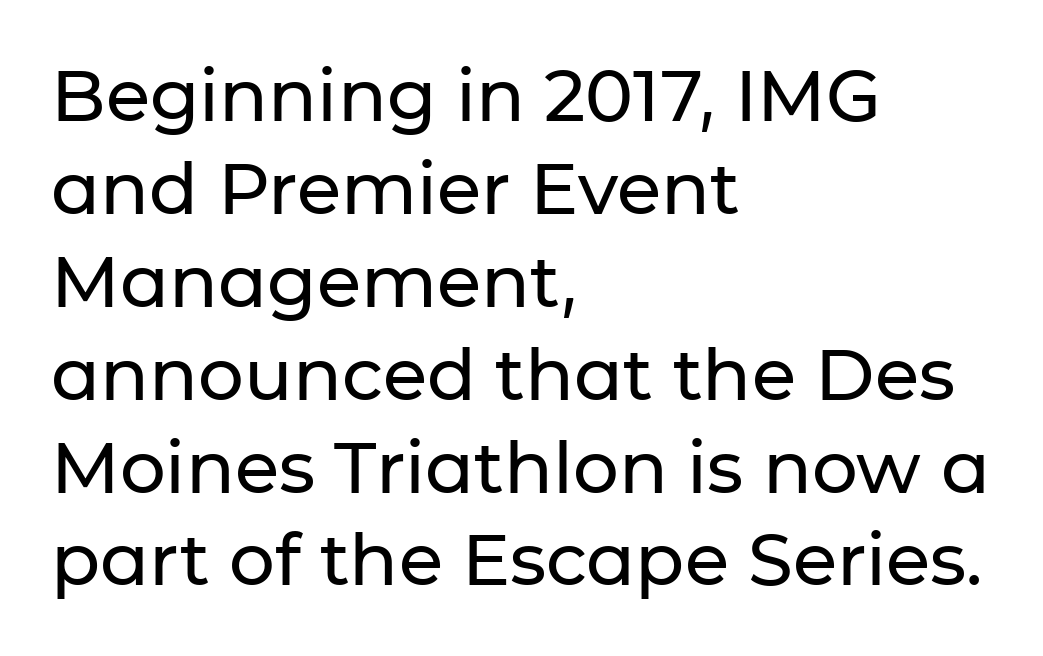
Q: Is the text italic (slanted)? A: No, it is upright.
Q: Is the typeface a serif or a sans-serif typeface? A: Sans-serif.
Q: Is the text underlined? A: No.
Q: How is the paragraph aligned? A: Left-aligned.
Q: Is the spacing between letters normal or unusually wide? A: Normal.
Q: Is the spacing between lines tight, normal or loose? A: Normal.
Q: Width (condensed, normal, or wide)? A: Normal.
Q: Stroke contrast? A: Low.
Q: x-height? A: Medium.
Q: Monospaced? A: No.
